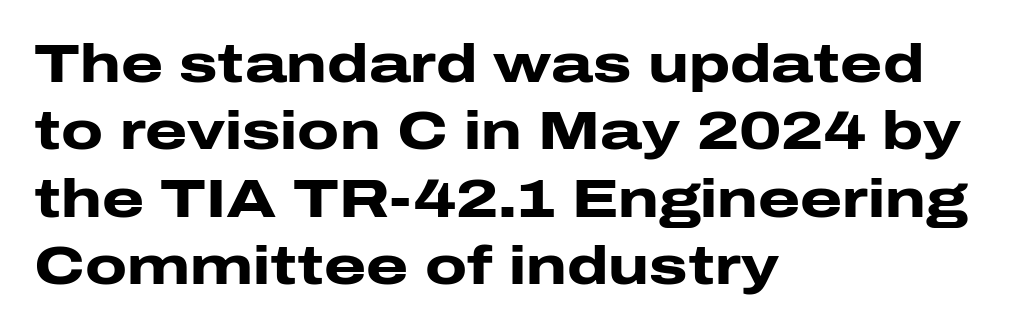
Q: Is the text bold? A: Yes.
Q: Is the text italic (slanted)? A: No, it is upright.
Q: Is the typeface a serif or a sans-serif typeface? A: Sans-serif.
Q: Is the text underlined? A: No.
Q: How is the paragraph aligned? A: Left-aligned.
Q: Is the spacing between letters normal or unusually wide? A: Normal.
Q: Is the spacing between lines tight, normal or loose? A: Normal.
Q: Width (condensed, normal, or wide)? A: Wide.
Q: Stroke contrast? A: Low.
Q: x-height? A: Medium.
Q: Monospaced? A: No.
